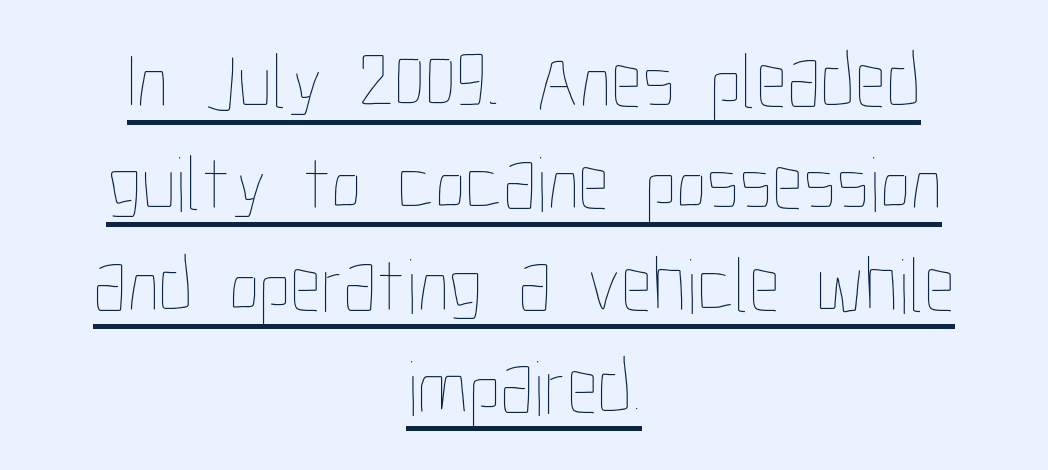
The image shows 79 px thin, condensed type, upright; set centered, normal line spacing (1.29x), normal letter spacing, underlined; low stroke contrast and a medium x-height.
